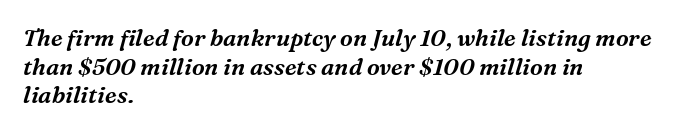
{"italic": "yes", "lean": "right", "slant_degrees": 16, "underline": "no", "align": "left", "line_spacing": "normal", "line_spacing_ratio": 1.25, "letter_spacing": "normal", "letter_spacing_em": 0.0, "glyph_px": 23}
